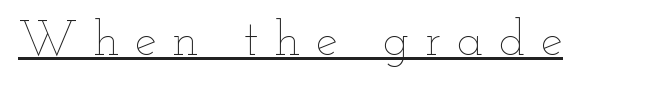
You could not count columns in this text — the font is proportionally spaced. This sample carries an underscore along the baseline area. Unbolded letterforms with no extra heft. A typesetter would call this heavily tracked-out type. Nope, not italic — everything's standing straight.
